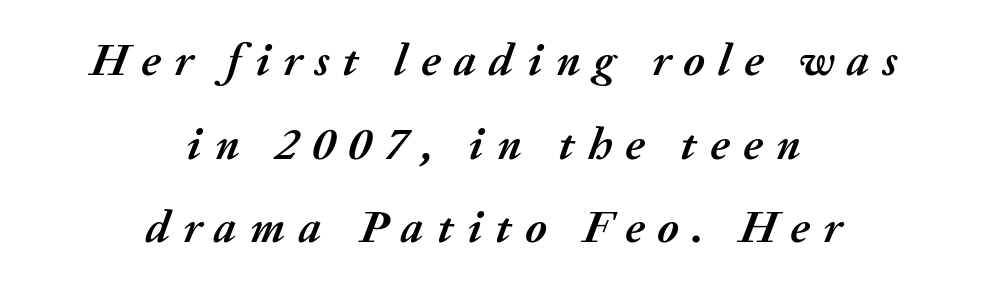
Q: Is the text bold? A: Yes.
Q: Is the text italic (slanted)? A: Yes, it leans right by about 20 degrees.
Q: Is the text underlined? A: No.
Q: How is the paragraph aligned? A: Centered.
Q: Is the spacing between letters normal or unusually wide? A: Unusually wide.
Q: Width (condensed, normal, or wide)? A: Normal.
Q: Stroke contrast? A: Medium.
Q: x-height? A: Medium.
Q: Monospaced? A: No.
